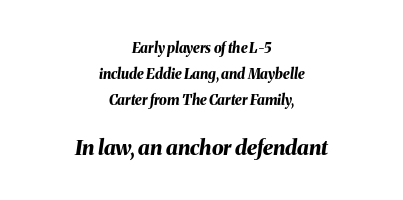
The image shows 21 px bold type, italic (leaning right); set centered, line spacing 1.86x, normal letter spacing, not underlined; the second (bottom) block is 1.5x larger.
